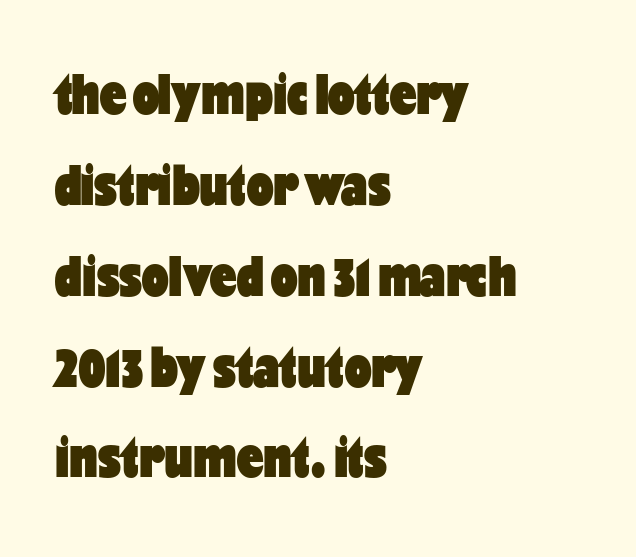
{"serif": "no", "italic": "no", "bold": "yes", "weight": "heavy", "width": "condensed", "stroke_contrast": "low", "x_height": "medium", "monospaced": "no", "underline": "no", "align": "left", "line_spacing": "normal", "line_spacing_ratio": 1.54, "letter_spacing": "normal", "letter_spacing_em": 0.0, "glyph_px": 59}
